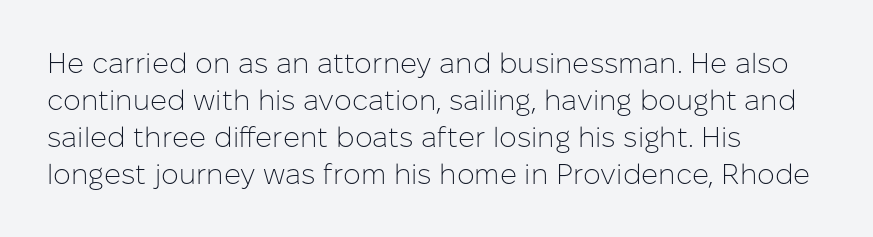
{"serif": "no", "italic": "no", "bold": "no", "weight": "light", "width": "normal", "stroke_contrast": "low", "x_height": "medium", "monospaced": "no", "underline": "no", "align": "left", "line_spacing": "normal", "line_spacing_ratio": 1.32, "letter_spacing": "normal", "letter_spacing_em": 0.0, "glyph_px": 28}
